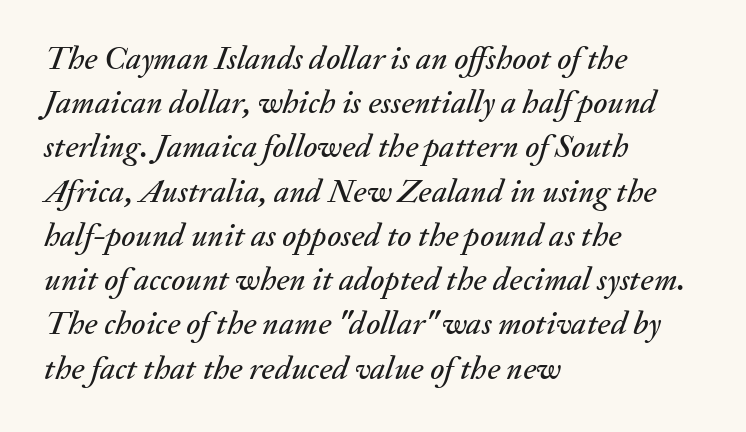
Q: Is the text italic (slanted)? A: Yes, it leans right by about 20 degrees.
Q: Is the text underlined? A: No.
Q: How is the paragraph aligned? A: Left-aligned.
Q: Is the spacing between letters normal or unusually wide? A: Normal.
Q: Is the spacing between lines tight, normal or loose? A: Normal.
Q: Width (condensed, normal, or wide)? A: Normal.
Q: Stroke contrast? A: Medium.
Q: x-height? A: Small.
Q: Monospaced? A: No.
